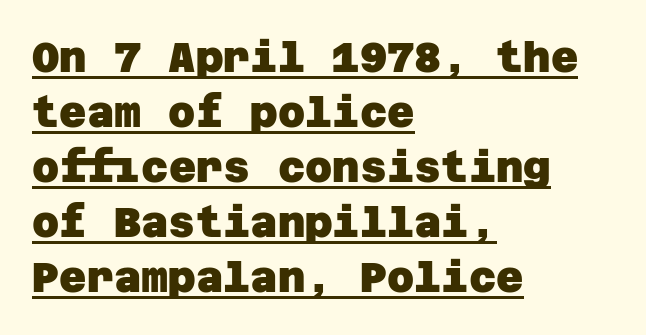
Q: Is the text bold? A: Yes.
Q: Is the typeface a serif or a sans-serif typeface? A: Sans-serif.
Q: Is the text underlined? A: Yes.
Q: How is the paragraph aligned? A: Left-aligned.
Q: Is the spacing between letters normal or unusually wide? A: Normal.
Q: Is the spacing between lines tight, normal or loose? A: Normal.
Q: Width (condensed, normal, or wide)? A: Normal.
Q: Stroke contrast? A: Low.
Q: x-height? A: Large.
